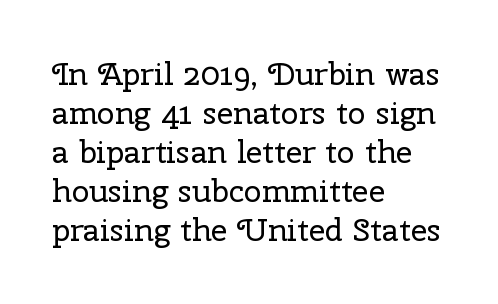
Q: Is the text bold? A: No.
Q: Is the text italic (slanted)? A: No, it is upright.
Q: Is the typeface a serif or a sans-serif typeface? A: Serif.
Q: Is the text underlined? A: No.
Q: How is the paragraph aligned? A: Left-aligned.
Q: Is the spacing between letters normal or unusually wide? A: Normal.
Q: Width (condensed, normal, or wide)? A: Normal.
Q: Stroke contrast? A: Low.
Q: x-height? A: Medium.
Q: Monospaced? A: No.
